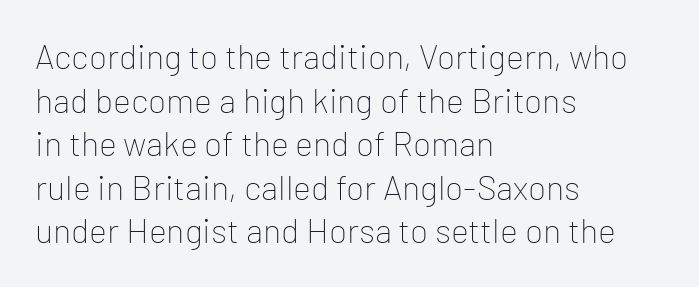
{"serif": "no", "italic": "no", "bold": "no", "weight": "thin", "width": "normal", "stroke_contrast": "low", "x_height": "medium", "monospaced": "no", "underline": "no", "align": "left", "line_spacing": "normal", "line_spacing_ratio": 1.28, "letter_spacing": "normal", "letter_spacing_em": 0.0, "glyph_px": 34}
